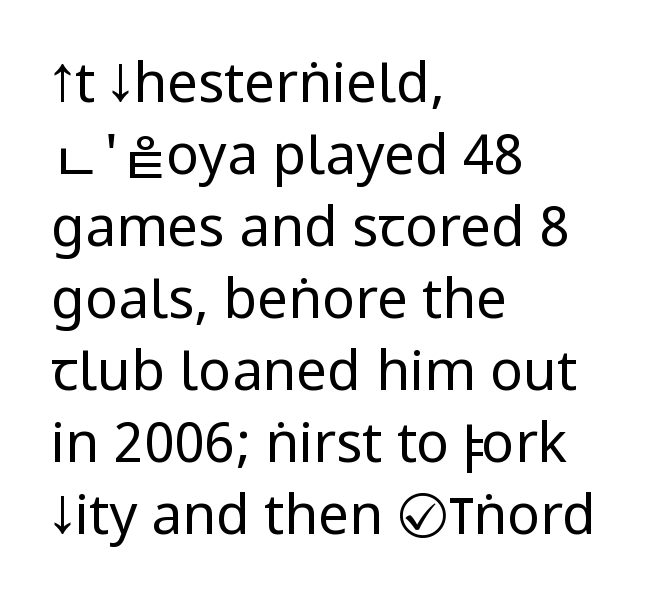
These lines are composed in type without serifs. Reading down the column, the eye jumps a familiar distance to each next line. Characters remain perfectly vertical along every line. The words here are not underlined. Each letter keeps its own natural width here, so spacing adapts to shape.
